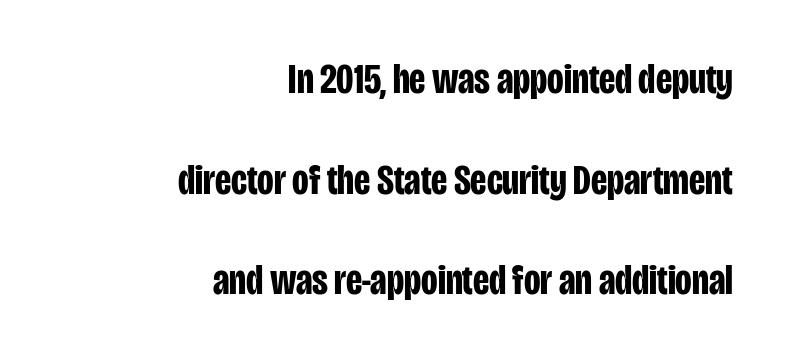
The line-height multiplier appears high, well above default. Posture: straight, roman, zero tilt. This rendering uses right alignment, leaving the left contour irregular. Lines of text with bare space underneath. The type family on display is of the sans-serif kind.
